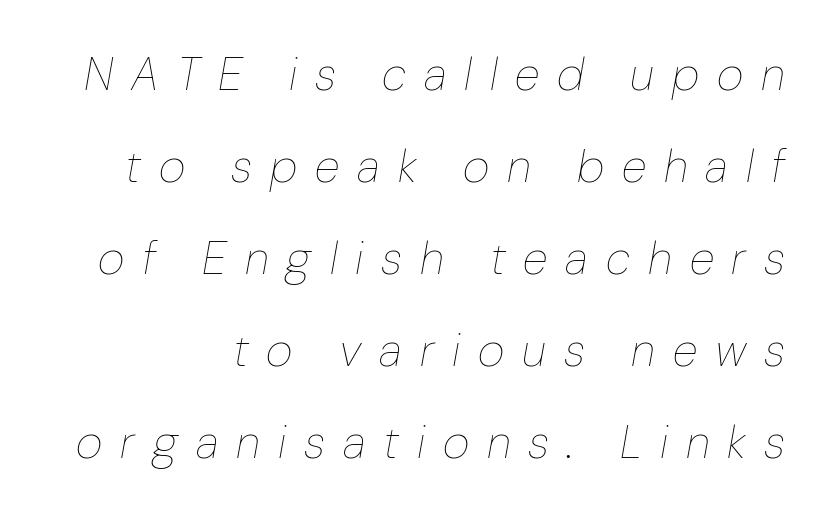
The image shows 46 px thin type, italic (leaning right); set loose line spacing (2.0x), unusually wide letter spacing (+0.39 em), not underlined; low stroke contrast and a medium x-height.
